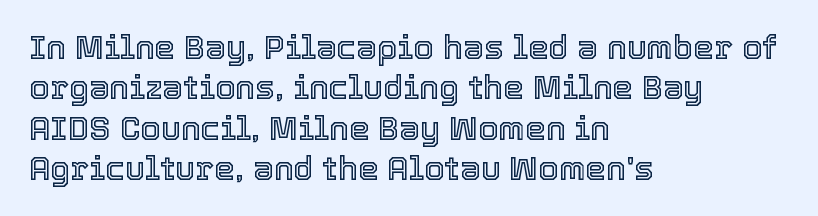
Q: Is the text italic (slanted)? A: No, it is upright.
Q: Is the text underlined? A: No.
Q: How is the paragraph aligned? A: Left-aligned.
Q: Is the spacing between letters normal or unusually wide? A: Normal.
Q: Width (condensed, normal, or wide)? A: Normal.
Q: x-height? A: Medium.
Q: Monospaced? A: No.
